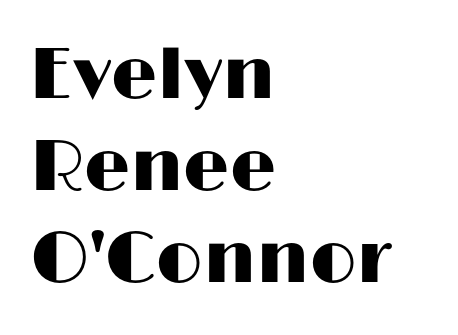
The paragraph shown leans on its left margin. Proportional: the letters do not fall into vertical columns. Here the glyphs are tracked normally, forming tight word shapes. If you measured baseline to baseline, you'd find a middling distance.
